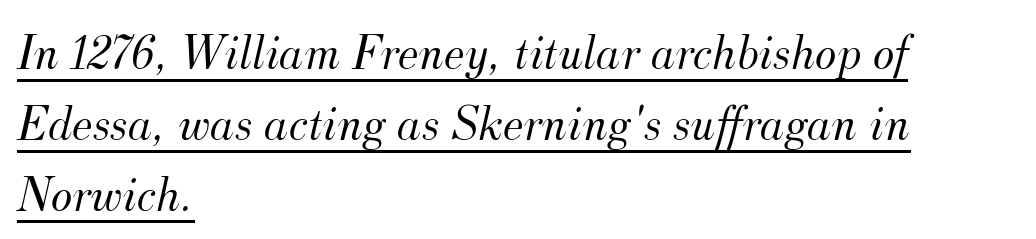
The image shows 51 px light serif type, italic (leaning right); set left-aligned, normal line spacing (1.39x), normal letter spacing, underlined; medium stroke contrast and a small x-height.
